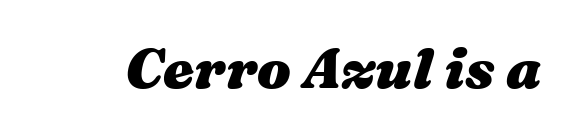
Q: Is the text bold? A: Yes.
Q: Is the text italic (slanted)? A: Yes, it leans right by about 16 degrees.
Q: Is the text underlined? A: No.
Q: Is the spacing between letters normal or unusually wide? A: Normal.
Q: Width (condensed, normal, or wide)? A: Wide.
Q: Stroke contrast? A: Medium.
Q: x-height? A: Medium.
Q: Monospaced? A: No.
